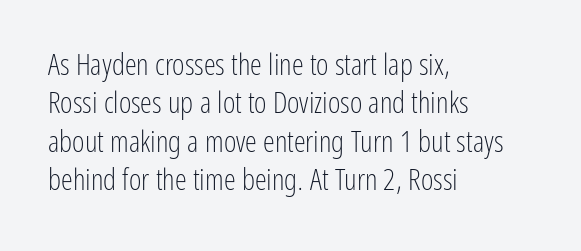
{"serif": "no", "italic": "no", "bold": "no", "weight": "light", "width": "condensed", "stroke_contrast": "low", "x_height": "medium", "monospaced": "no", "underline": "no", "align": "left", "line_spacing": "normal", "line_spacing_ratio": 1.28, "letter_spacing": "normal", "letter_spacing_em": 0.0, "glyph_px": 30}
